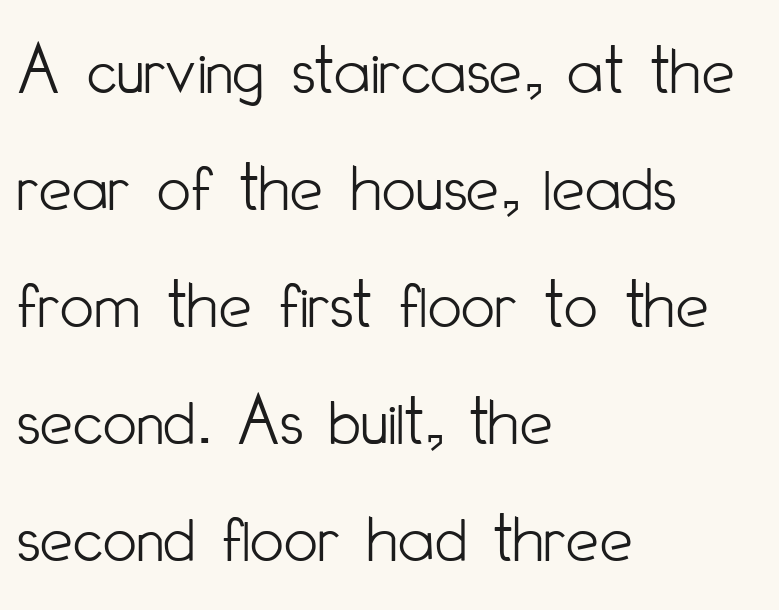
Q: Is the text bold? A: No.
Q: Is the text italic (slanted)? A: No, it is upright.
Q: Is the typeface a serif or a sans-serif typeface? A: Sans-serif.
Q: Is the text underlined? A: No.
Q: How is the paragraph aligned? A: Left-aligned.
Q: Is the spacing between letters normal or unusually wide? A: Normal.
Q: Is the spacing between lines tight, normal or loose? A: Normal.
Q: Width (condensed, normal, or wide)? A: Condensed.
Q: Stroke contrast? A: Low.
Q: x-height? A: Small.
Q: Monospaced? A: No.
